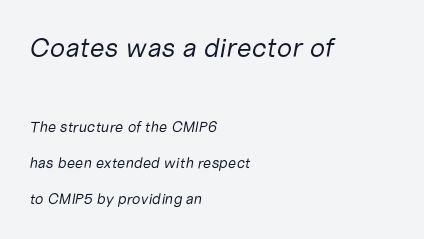
Q: Is the text bold? A: No.
Q: Is the text italic (slanted)? A: Yes, it leans right by about 10 degrees.
Q: Is the text underlined? A: No.
Q: How is the paragraph aligned? A: Left-aligned.
Q: Is the spacing between letters normal or unusually wide? A: Normal.
Q: Is the spacing between lines tight, normal or loose? A: Loose.
Q: Which block of text is set in a larger size, the first (top) or the second (bottom)? A: The first (top) one.
